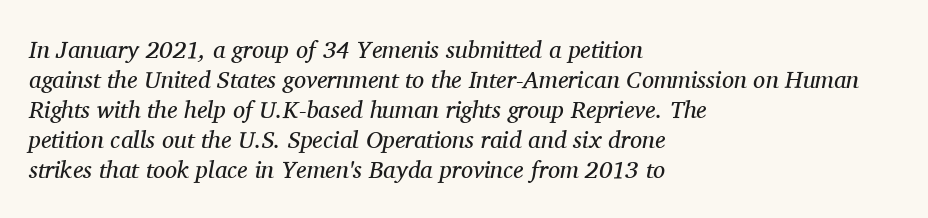
Q: Is the text bold? A: No.
Q: Is the text italic (slanted)? A: Yes, it leans right by about 11 degrees.
Q: Is the text underlined? A: No.
Q: How is the paragraph aligned? A: Left-aligned.
Q: Is the spacing between letters normal or unusually wide? A: Normal.
Q: Is the spacing between lines tight, normal or loose? A: Normal.
